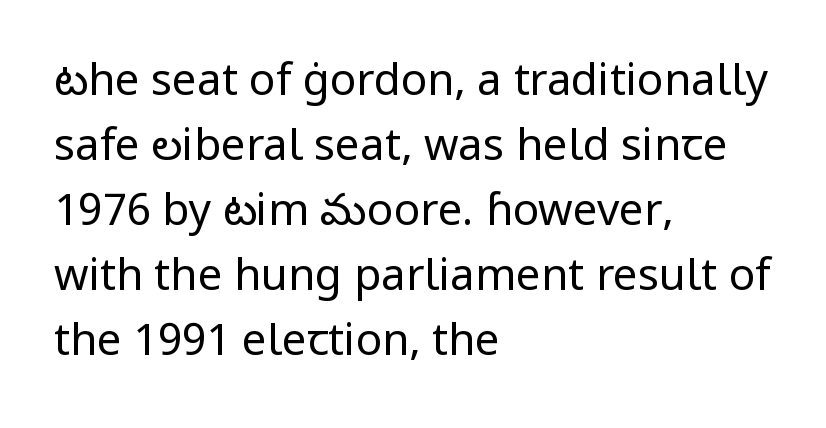
{"serif": "no", "italic": "no", "bold": "no", "weight": "regular", "width": "normal", "stroke_contrast": "low", "x_height": "medium", "monospaced": "no", "underline": "no", "align": "left", "line_spacing": "normal", "line_spacing_ratio": 1.48, "letter_spacing": "normal", "letter_spacing_em": 0.0, "glyph_px": 44}
